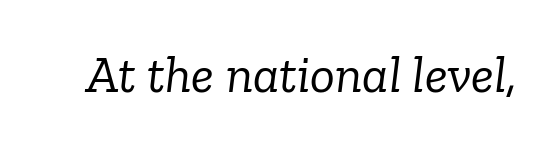
The letters advance in unequal steps, a hallmark of proportional type. The characters display serif detailing at their extremities. Italic: yes, the glyphs are oblique. In terms of letterspacing, this is plain default setting. The words here are not underlined.
